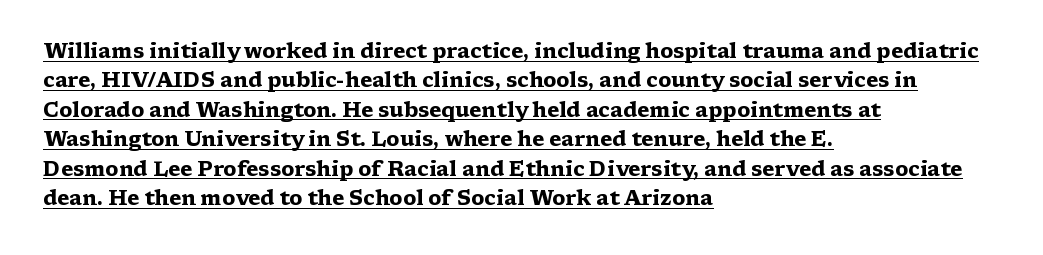
Q: Is the text bold? A: Yes.
Q: Is the text italic (slanted)? A: No, it is upright.
Q: Is the text underlined? A: Yes.
Q: How is the paragraph aligned? A: Left-aligned.
Q: Is the spacing between letters normal or unusually wide? A: Normal.
Q: Is the spacing between lines tight, normal or loose? A: Normal.
